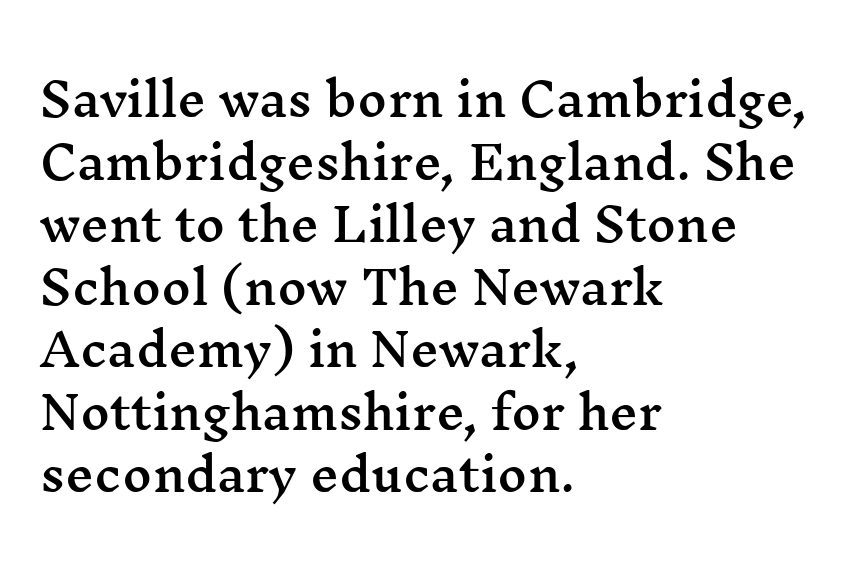
The image shows 45 px wide serif type, upright; set left-aligned, normal line spacing (1.39x), normal letter spacing, not underlined; medium stroke contrast and a medium x-height.
